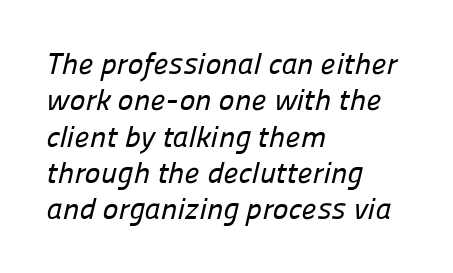
Grotesque or geometric, the face here clearly has no serifs. The compositor pushed each line to the left boundary. Unmarked baselines from the first word to the last. Inter-character spacing is left at the font's built-in metrics.
